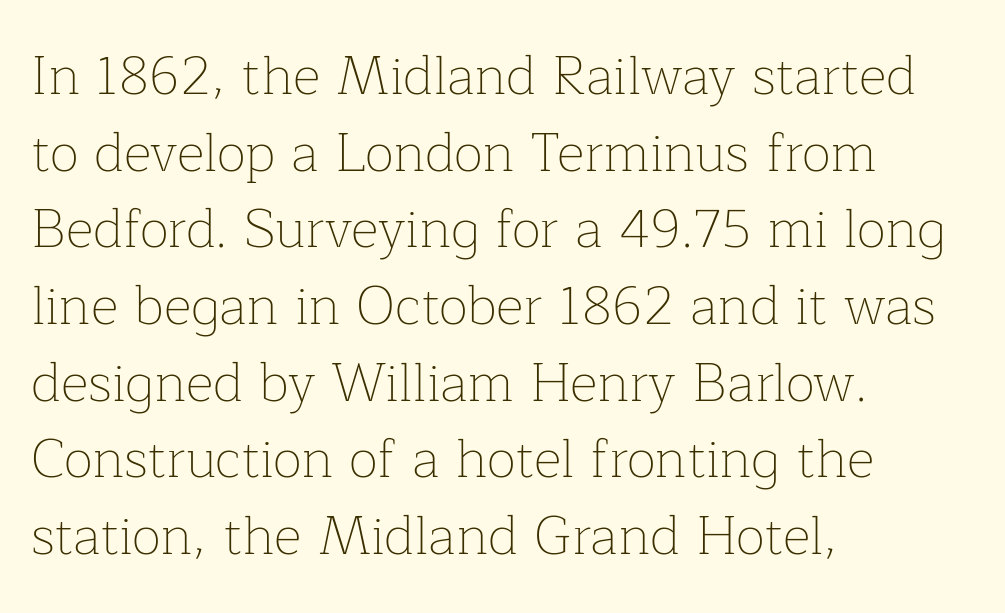
{"serif": "yes", "italic": "no", "bold": "no", "weight": "thin", "width": "normal", "stroke_contrast": "low", "x_height": "medium", "monospaced": "no", "underline": "no", "align": "left", "line_spacing": "normal", "line_spacing_ratio": 1.42, "letter_spacing": "normal", "letter_spacing_em": 0.0, "glyph_px": 54}
